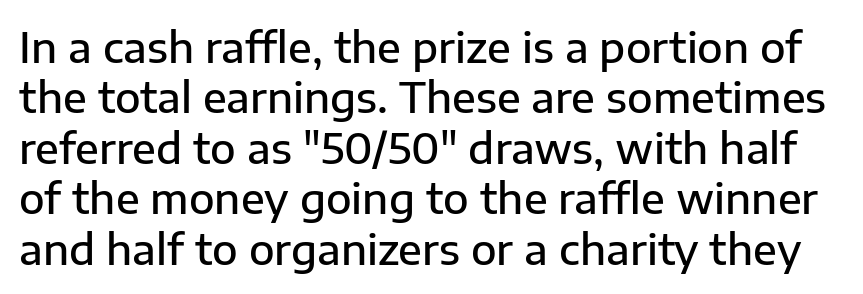
The image shows 42 px semibold sans-serif type, upright; set line spacing 1.2x, normal letter spacing, not underlined; low stroke contrast and a medium x-height.
